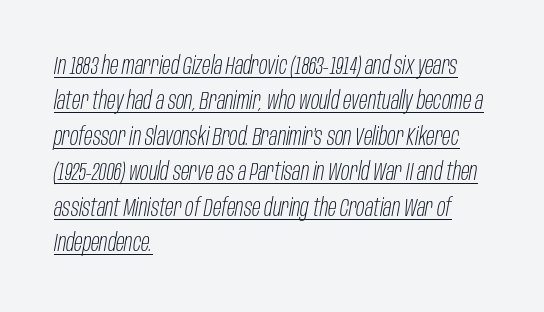
{"italic": "yes", "lean": "right", "slant_degrees": 10, "bold": "no", "underline": "yes", "align": "left", "line_spacing": "normal", "line_spacing_ratio": 1.42, "letter_spacing": "normal", "letter_spacing_em": 0.0, "glyph_px": 25}
